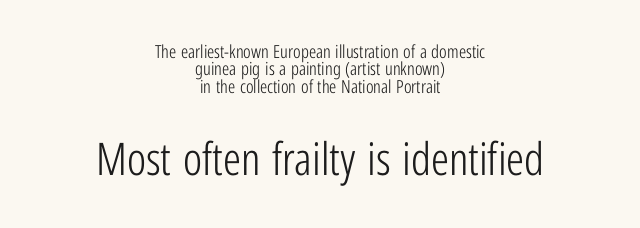
{"serif": "no", "italic": "no", "bold": "no", "weight": "light", "width": "condensed", "stroke_contrast": "low", "x_height": "medium", "monospaced": "no", "underline": "no", "align": "center", "line_spacing": "tight", "line_spacing_ratio": 0.97, "letter_spacing": "normal", "letter_spacing_em": 0.0, "larger_block": "second", "size_ratio": 2.5, "glyph_px": 45}
